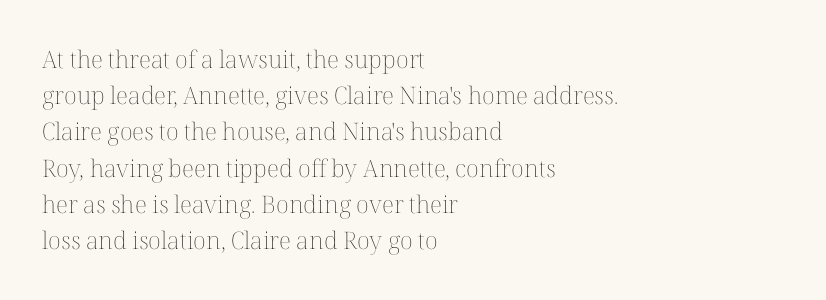
{"italic": "no", "bold": "no", "underline": "no", "align": "left", "line_spacing": "normal", "line_spacing_ratio": 1.51, "letter_spacing": "normal", "letter_spacing_em": 0.0, "glyph_px": 24}
